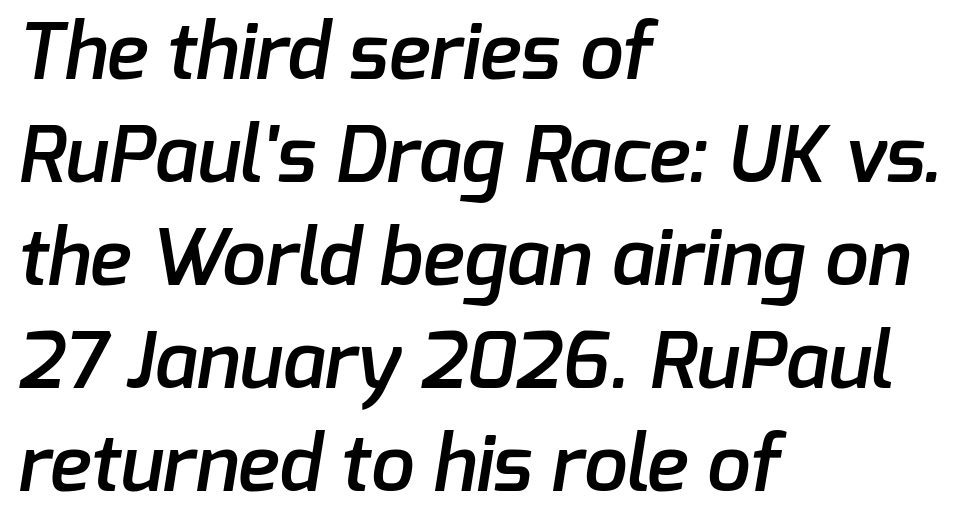
{"serif": "no", "bold": "semi", "weight": "semibold", "width": "normal", "stroke_contrast": "low", "x_height": "medium", "monospaced": "no", "underline": "no", "align": "left", "line_spacing": "normal", "line_spacing_ratio": 1.32, "letter_spacing": "normal", "letter_spacing_em": 0.0, "glyph_px": 78}
